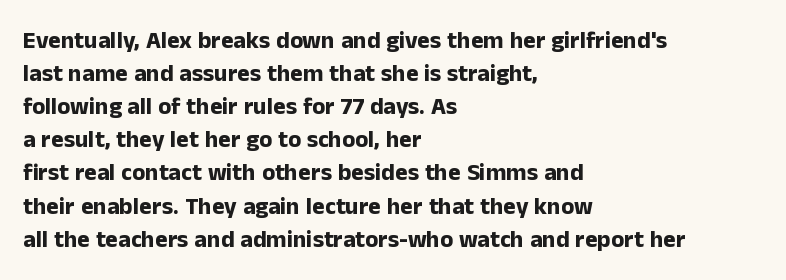
{"italic": "no", "bold": "yes", "underline": "no", "align": "left", "line_spacing": "normal", "line_spacing_ratio": 1.38, "letter_spacing": "normal", "letter_spacing_em": 0.0, "glyph_px": 24}
